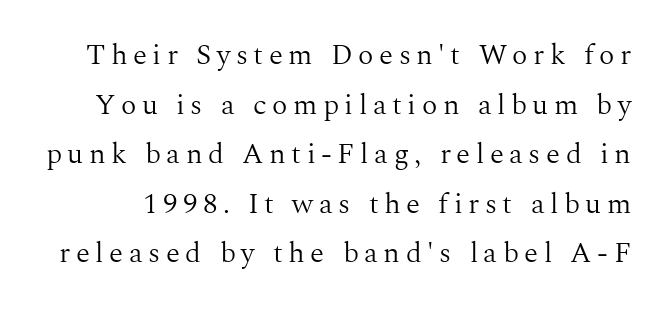
Q: Is the text bold? A: No.
Q: Is the text italic (slanted)? A: No, it is upright.
Q: Is the typeface a serif or a sans-serif typeface? A: Serif.
Q: Is the text underlined? A: No.
Q: Width (condensed, normal, or wide)? A: Normal.
Q: Stroke contrast? A: Medium.
Q: x-height? A: Medium.
Q: Monospaced? A: No.
